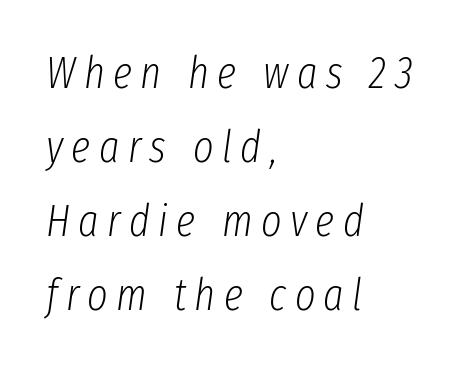
The image shows 44 px light, condensed type, italic (leaning right); set left-aligned, normal line spacing (1.68x), not underlined; low stroke contrast and a medium x-height.
